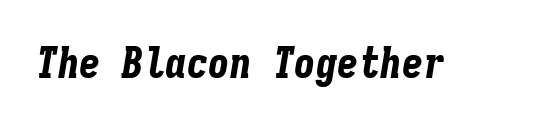
{"italic": "yes", "lean": "right", "slant_degrees": 9, "bold": "yes", "weight": "bold", "width": "condensed", "stroke_contrast": "low", "x_height": "medium", "monospaced": "yes", "underline": "no", "letter_spacing": "normal", "letter_spacing_em": 0.0, "glyph_px": 43}
